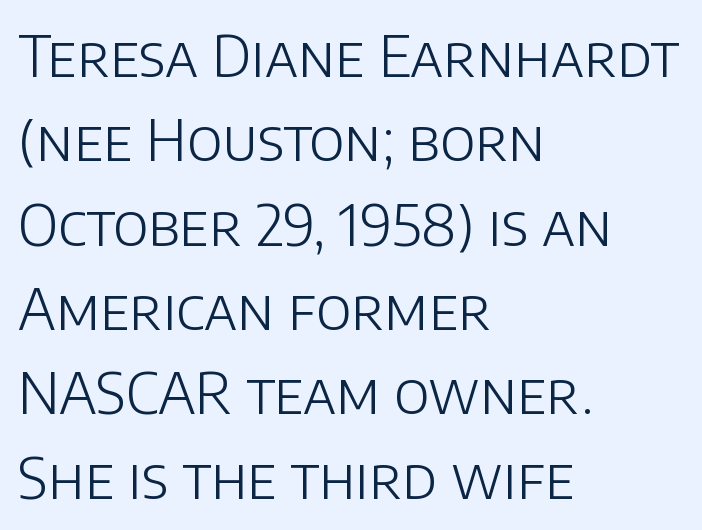
The image shows 57 px light sans-serif type, upright; set left-aligned, normal line spacing (1.48x), normal letter spacing, not underlined; low stroke contrast and a large x-height.
